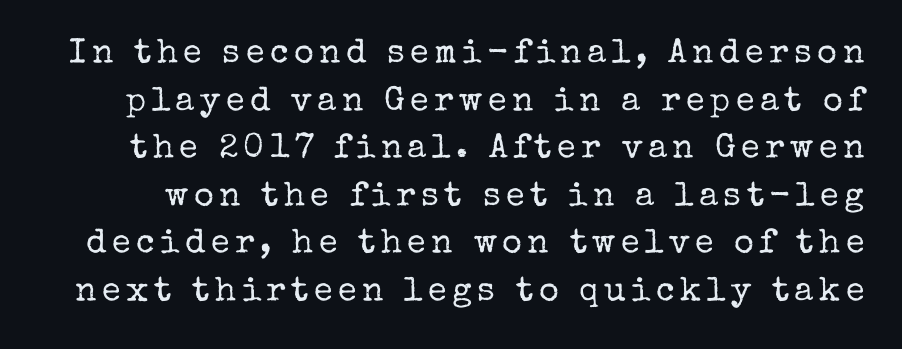
{"serif": "yes", "italic": "no", "bold": "no", "weight": "regular", "width": "normal", "stroke_contrast": "low", "x_height": "medium", "monospaced": "no", "underline": "no", "line_spacing": "normal", "line_spacing_ratio": 1.4, "glyph_px": 34}
